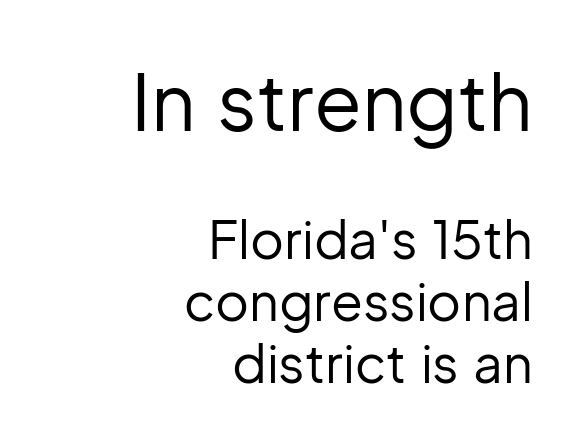
To sum up the face: it is a sans, with no serifs. The letterforms sit at book weight or below. In terms of posture, this sample is upright. A typesetter would call this proportional, since set widths differ per character.
